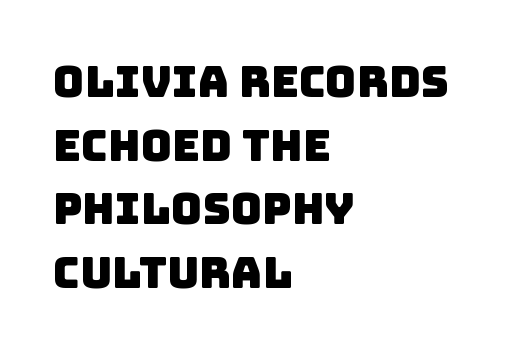
{"serif": "no", "width": "normal", "stroke_contrast": "low", "x_height": "large", "monospaced": "no", "underline": "no", "align": "left", "line_spacing": "normal", "line_spacing_ratio": 1.48, "letter_spacing": "normal", "letter_spacing_em": 0.0, "glyph_px": 43}
